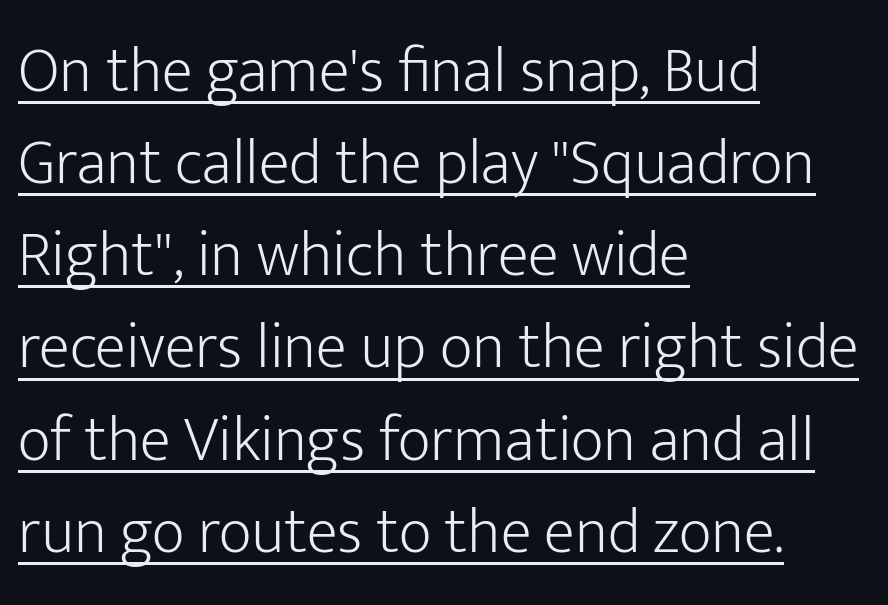
{"serif": "no", "italic": "no", "bold": "no", "weight": "light", "width": "normal", "stroke_contrast": "low", "x_height": "medium", "monospaced": "no", "underline": "yes", "align": "left", "line_spacing": "normal", "line_spacing_ratio": 1.44, "letter_spacing": "normal", "letter_spacing_em": 0.0, "glyph_px": 64}
